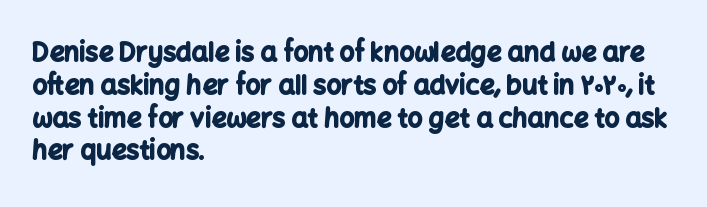
{"italic": "no", "bold": "yes", "underline": "no", "align": "left", "line_spacing": "normal", "line_spacing_ratio": 1.26, "letter_spacing": "normal", "letter_spacing_em": 0.0, "glyph_px": 26}
